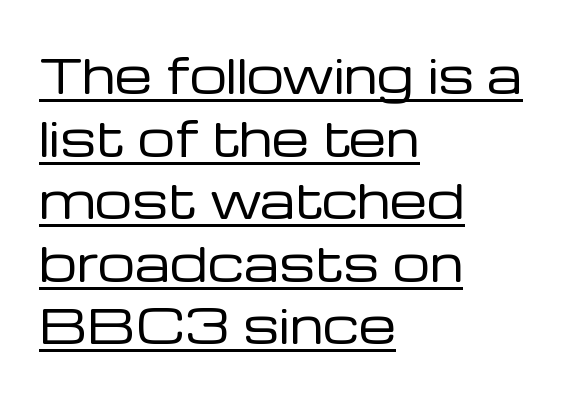
The rows are spaced the way most documents space them. Letters have the restrained weight of plain body copy at most. The letters stand straight up with perfectly vertical stems. The rendering uses the underline text-decoration. Each letter keeps its own natural width here, so spacing adapts to shape.
